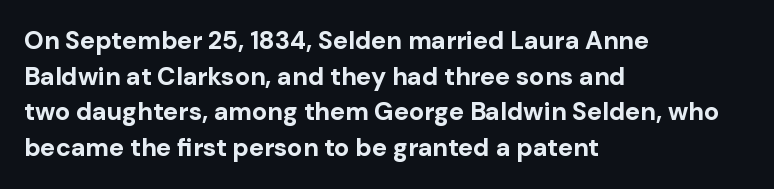
{"italic": "no", "bold": "yes", "underline": "no", "align": "left", "line_spacing": "normal", "line_spacing_ratio": 1.43, "letter_spacing": "normal", "letter_spacing_em": 0.0, "glyph_px": 25}
